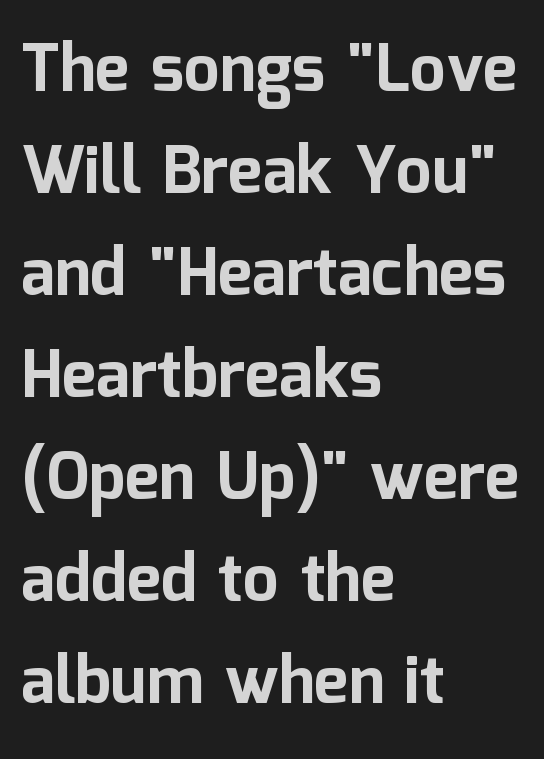
{"serif": "no", "italic": "no", "bold": "yes", "weight": "bold", "width": "normal", "stroke_contrast": "low", "x_height": "medium", "monospaced": "no", "underline": "no", "align": "left", "line_spacing": "normal", "line_spacing_ratio": 1.57, "letter_spacing": "normal", "letter_spacing_em": 0.0, "glyph_px": 65}
